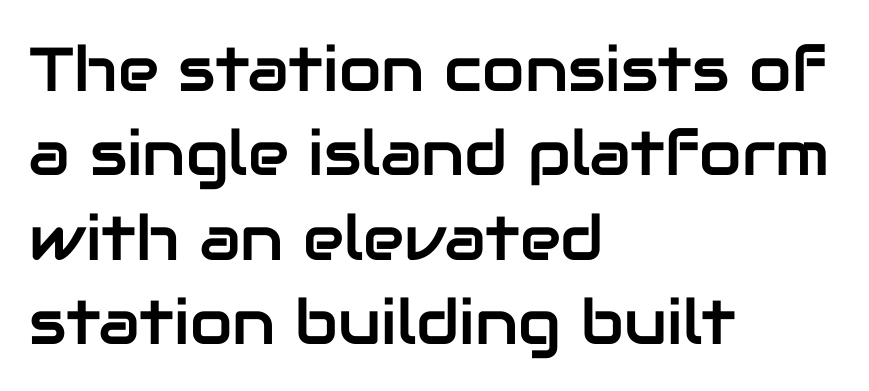
Q: Is the text italic (slanted)? A: No, it is upright.
Q: Is the typeface a serif or a sans-serif typeface? A: Sans-serif.
Q: Is the text underlined? A: No.
Q: How is the paragraph aligned? A: Left-aligned.
Q: Is the spacing between letters normal or unusually wide? A: Normal.
Q: Is the spacing between lines tight, normal or loose? A: Normal.
Q: Width (condensed, normal, or wide)? A: Normal.
Q: Stroke contrast? A: Low.
Q: x-height? A: Medium.
Q: Monospaced? A: No.
